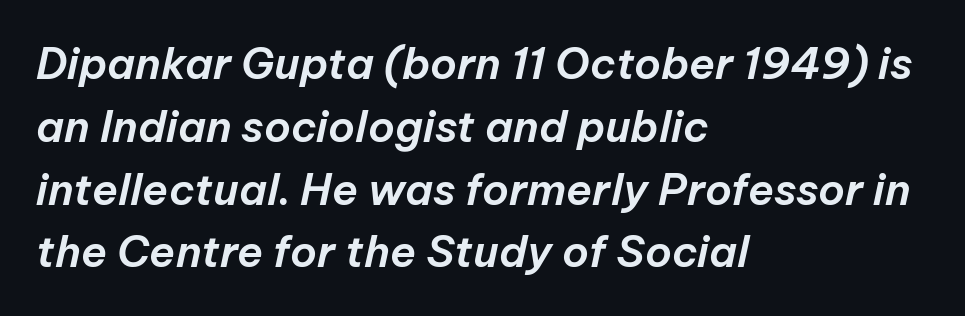
The image shows 43 px text type, italic (leaning right); set left-aligned, normal line spacing (1.46x), normal letter spacing, not underlined; low stroke contrast and a medium x-height.
